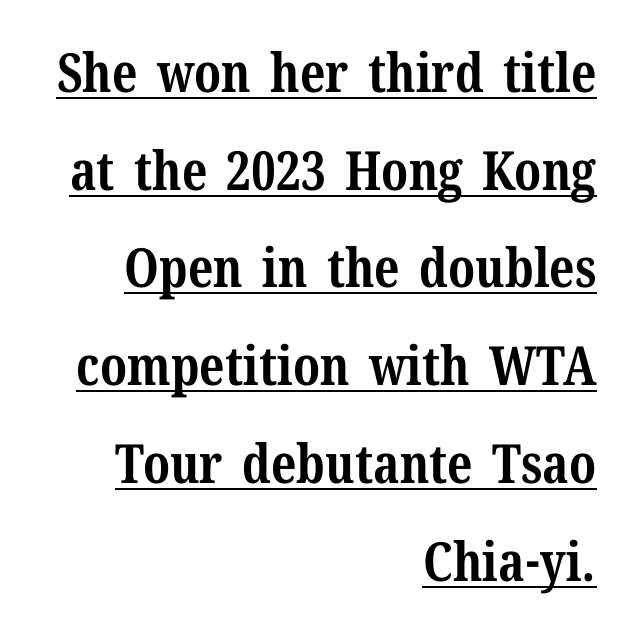
The rendering shows small feet on the letterforms — a serif design. Letter spacing: default. Notice how thick the strokes are: this is what a full bold looks like. The specimen reads as upright at a glance.
